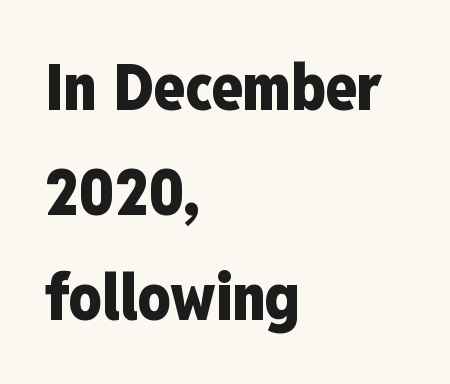
{"serif": "no", "italic": "no", "bold": "yes", "weight": "heavy", "width": "condensed", "stroke_contrast": "low", "x_height": "medium", "monospaced": "no", "underline": "no", "align": "left", "line_spacing": "normal", "line_spacing_ratio": 1.64, "letter_spacing": "normal", "letter_spacing_em": 0.0, "glyph_px": 64}
